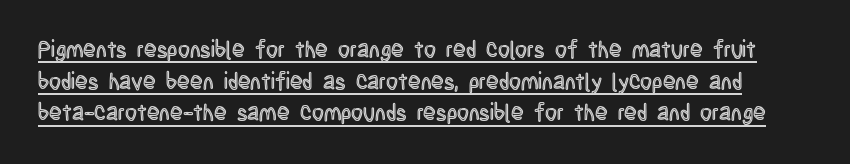
{"italic": "no", "underline": "yes", "line_spacing": "normal", "line_spacing_ratio": 1.38, "letter_spacing": "normal", "letter_spacing_em": 0.0, "glyph_px": 23}
